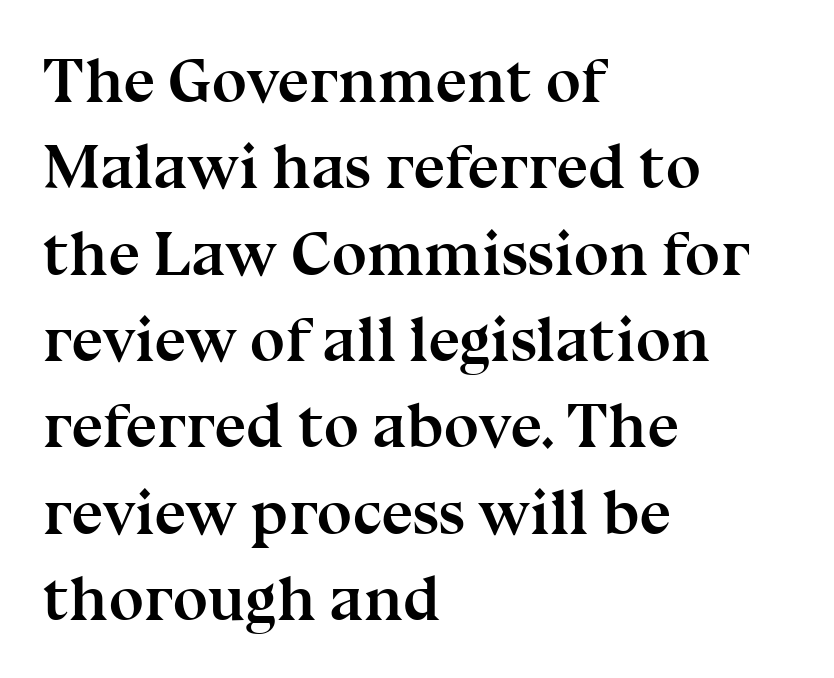
Character widths vary here, with narrow letters taking less room than wide ones. Quick note: not italic, upright. The vertical gap from one line to the next is medium. Is the type bold? Yes — the strokes are clearly thick and heavy.
